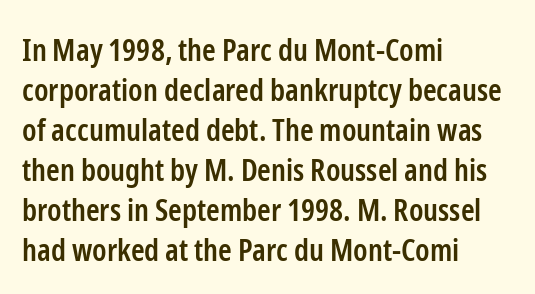
{"serif": "no", "italic": "no", "bold": "semi", "weight": "semibold", "width": "condensed", "stroke_contrast": "low", "x_height": "medium", "monospaced": "no", "underline": "no", "align": "left", "line_spacing": "normal", "line_spacing_ratio": 1.29, "letter_spacing": "normal", "letter_spacing_em": 0.0, "glyph_px": 31}
